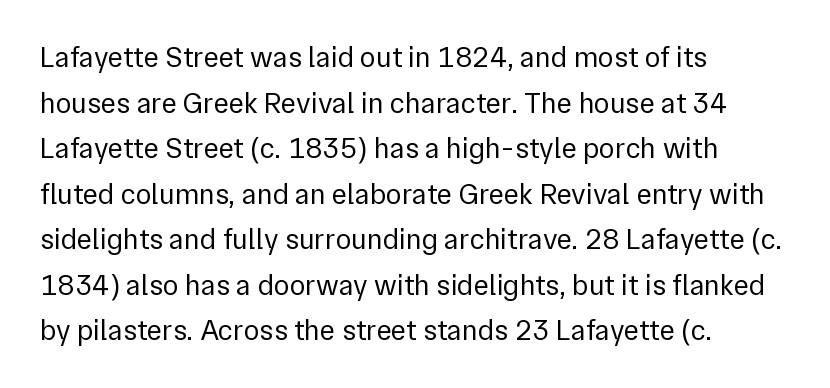
The glyphs in this specimen are sans serif. Students, note that the glyphs here touch the page at normal intervals. The string is rendered with underlining switched off. These lines stack with their left ends in a neat column.
